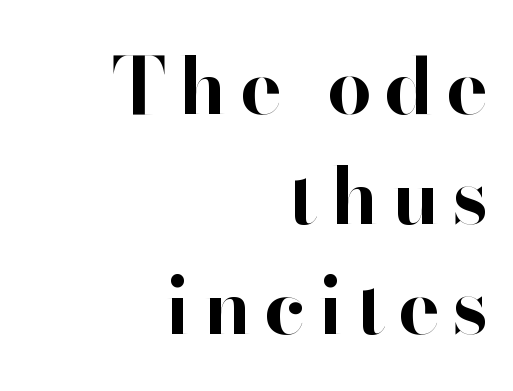
{"serif": "no", "italic": "no", "bold": "yes", "weight": "bold", "width": "normal", "stroke_contrast": "high", "x_height": "small", "monospaced": "no", "underline": "no", "align": "right", "line_spacing": "normal", "line_spacing_ratio": 1.39, "glyph_px": 79}
